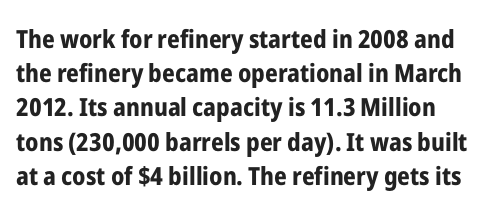
Typographic density is high because the face is bold. The gap between lines stays unmarked. Summary of vertical rhythm: regular, with standard interline spacing. Short note: letters normally spaced.
